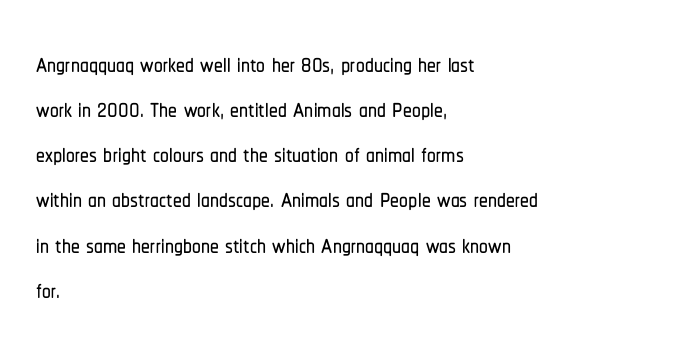
Q: Is the text italic (slanted)? A: No, it is upright.
Q: Is the typeface a serif or a sans-serif typeface? A: Sans-serif.
Q: Is the text underlined? A: No.
Q: How is the paragraph aligned? A: Left-aligned.
Q: Is the spacing between letters normal or unusually wide? A: Normal.
Q: Is the spacing between lines tight, normal or loose? A: Normal.
Q: Width (condensed, normal, or wide)? A: Condensed.
Q: Stroke contrast? A: Low.
Q: x-height? A: Medium.
Q: Monospaced? A: No.
